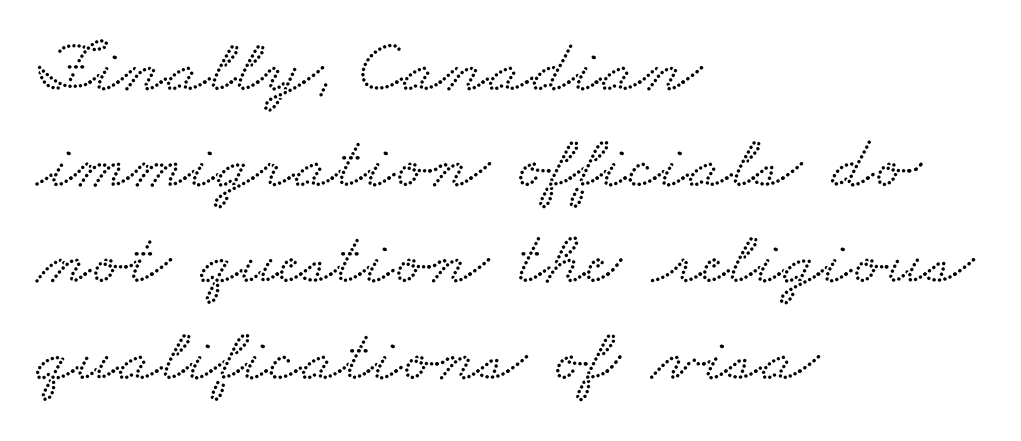
The image shows 77 px wide type; set left-aligned, normal line spacing (1.25x), normal letter spacing, not underlined; low stroke contrast and a small x-height.
